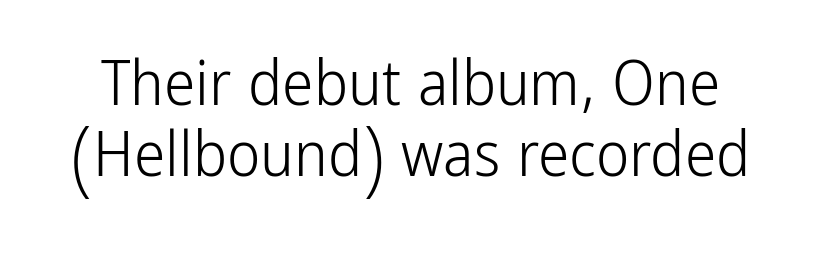
{"serif": "no", "italic": "no", "bold": "no", "weight": "light", "width": "condensed", "stroke_contrast": "low", "x_height": "medium", "monospaced": "no", "underline": "no", "line_spacing": "tight", "line_spacing_ratio": 1.13, "letter_spacing": "normal", "letter_spacing_em": 0.0, "glyph_px": 63}
